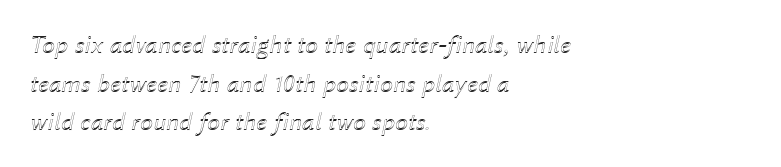
{"italic": "yes", "lean": "right", "slant_degrees": 12, "underline": "no", "align": "left", "line_spacing": "normal", "line_spacing_ratio": 1.49, "letter_spacing": "normal", "letter_spacing_em": 0.0, "glyph_px": 26}
